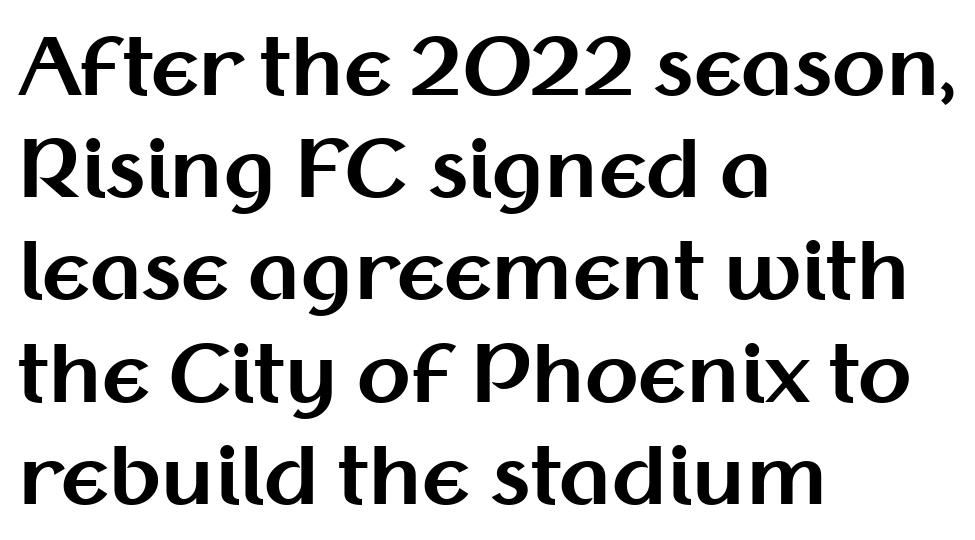
{"serif": "no", "italic": "no", "bold": "yes", "weight": "bold", "width": "normal", "stroke_contrast": "medium", "x_height": "medium", "monospaced": "no", "underline": "no", "align": "left", "line_spacing": "normal", "line_spacing_ratio": 1.31, "letter_spacing": "normal", "letter_spacing_em": 0.0, "glyph_px": 78}
